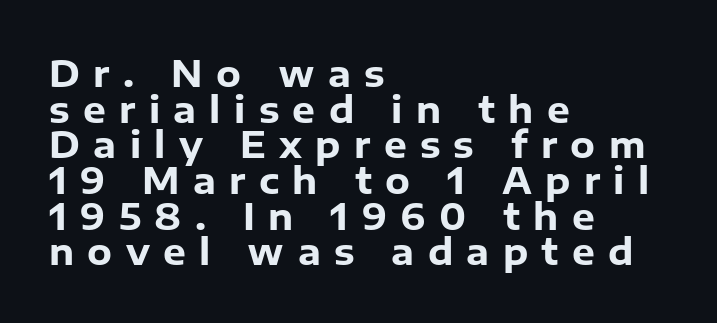
The image shows 36 px heavy sans-serif type, upright; set left-aligned, tight line spacing (0.99x), unusually wide letter spacing (+0.37 em), not underlined; low stroke contrast and a medium x-height.
